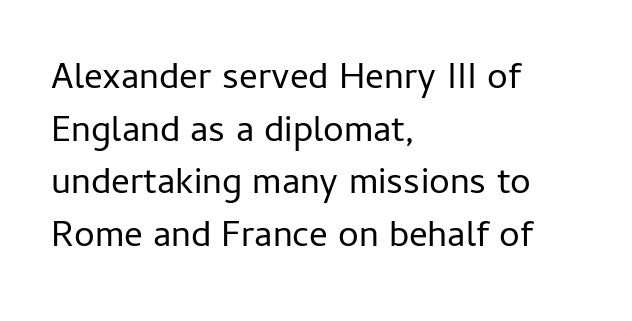
Q: Is the text bold? A: No.
Q: Is the text italic (slanted)? A: No, it is upright.
Q: Is the typeface a serif or a sans-serif typeface? A: Sans-serif.
Q: Is the text underlined? A: No.
Q: How is the paragraph aligned? A: Left-aligned.
Q: Is the spacing between letters normal or unusually wide? A: Normal.
Q: Is the spacing between lines tight, normal or loose? A: Normal.
Q: Width (condensed, normal, or wide)? A: Normal.
Q: Stroke contrast? A: Low.
Q: x-height? A: Medium.
Q: Monospaced? A: No.
